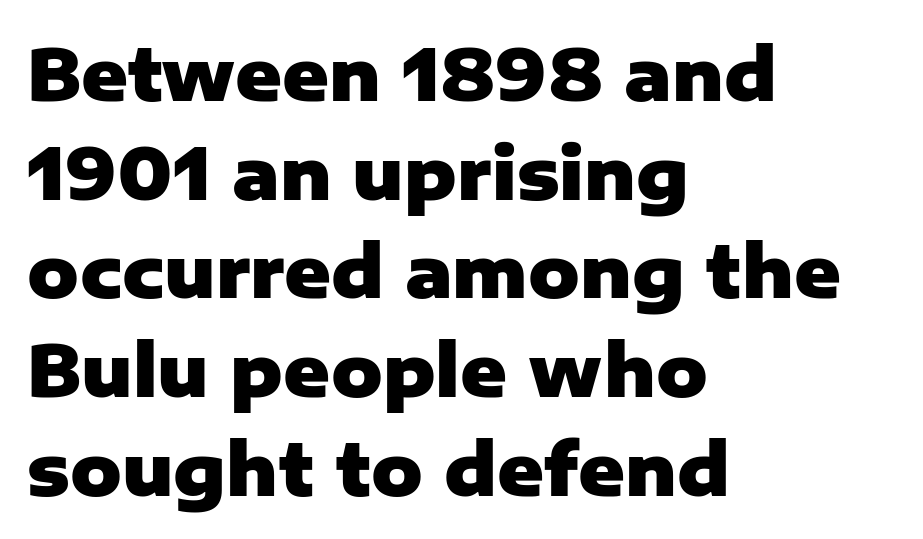
{"serif": "no", "italic": "no", "bold": "yes", "weight": "heavy", "width": "normal", "stroke_contrast": "low", "x_height": "medium", "monospaced": "no", "underline": "no", "align": "left", "line_spacing": "normal", "line_spacing_ratio": 1.39, "letter_spacing": "normal", "letter_spacing_em": 0.0, "glyph_px": 71}
